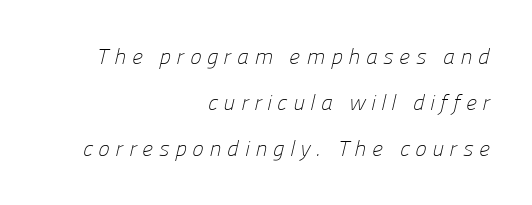
Q: Is the text bold? A: No.
Q: Is the text underlined? A: No.
Q: How is the paragraph aligned? A: Right-aligned.
Q: Is the spacing between letters normal or unusually wide? A: Unusually wide.
Q: Is the spacing between lines tight, normal or loose? A: Loose.
